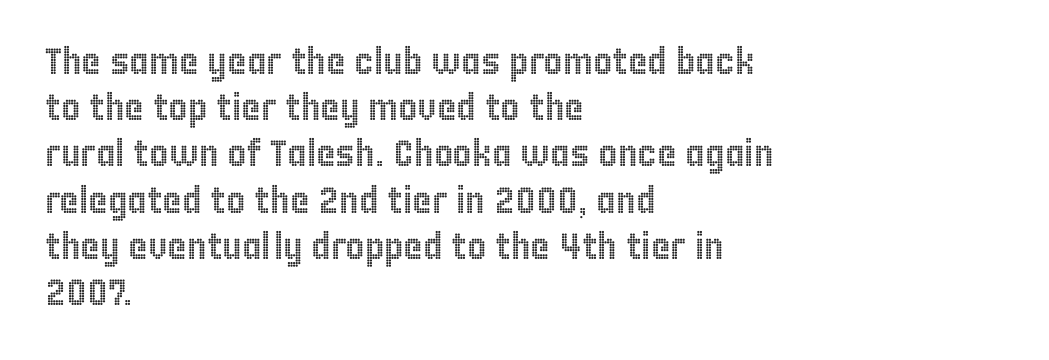
The typesetter chose a ragged-right arrangement here. Quick note: underline off. How would I describe the line gaps? Plain and ordinary. This is the regular roman posture of the typeface.
